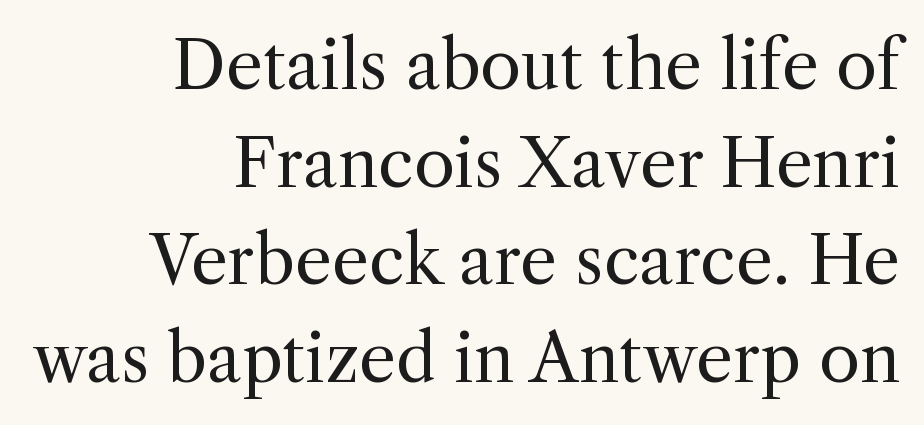
Q: Is the text bold? A: No.
Q: Is the text italic (slanted)? A: No, it is upright.
Q: Is the typeface a serif or a sans-serif typeface? A: Serif.
Q: Is the text underlined? A: No.
Q: How is the paragraph aligned? A: Right-aligned.
Q: Is the spacing between letters normal or unusually wide? A: Normal.
Q: Is the spacing between lines tight, normal or loose? A: Normal.
Q: Width (condensed, normal, or wide)? A: Normal.
Q: x-height? A: Medium.
Q: Monospaced? A: No.
